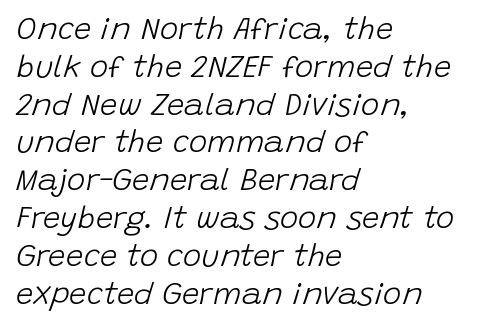
The passage shown is typed in a proportional face where columns would drift. No extra tracking has been applied to these lines. Honestly, there is no underline to notice here at all. Stems and bowls with no extra thickness — not bold. Caption: multi-line text, flush left, ragged right. Characters are canted at an angle relative to the baseline's perpendicular.
